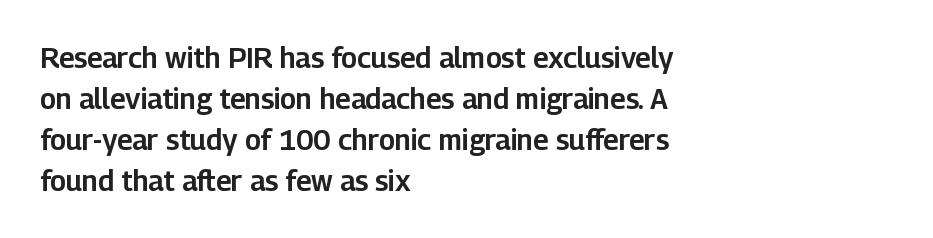
Q: Is the text italic (slanted)? A: No, it is upright.
Q: Is the typeface a serif or a sans-serif typeface? A: Sans-serif.
Q: Is the text underlined? A: No.
Q: How is the paragraph aligned? A: Left-aligned.
Q: Is the spacing between letters normal or unusually wide? A: Normal.
Q: Is the spacing between lines tight, normal or loose? A: Normal.
Q: Width (condensed, normal, or wide)? A: Normal.
Q: Stroke contrast? A: Low.
Q: x-height? A: Medium.
Q: Monospaced? A: No.
